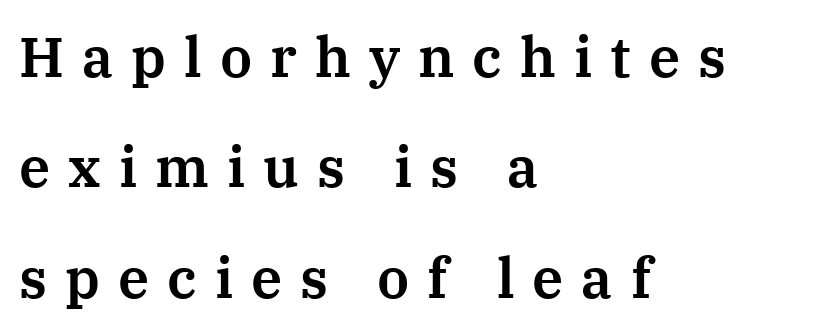
{"serif": "yes", "italic": "no", "width": "normal", "stroke_contrast": "medium", "x_height": "medium", "monospaced": "no", "underline": "no", "align": "left", "line_spacing": "loose", "line_spacing_ratio": 1.97, "letter_spacing": "wide", "letter_spacing_em": 0.32, "glyph_px": 56}
